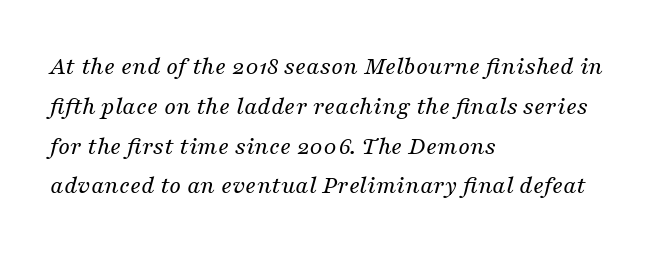
{"italic": "yes", "lean": "right", "slant_degrees": 16, "bold": "no", "underline": "no", "align": "left", "line_spacing": "normal", "line_spacing_ratio": 1.53, "letter_spacing": "normal", "letter_spacing_em": 0.0, "glyph_px": 26}
